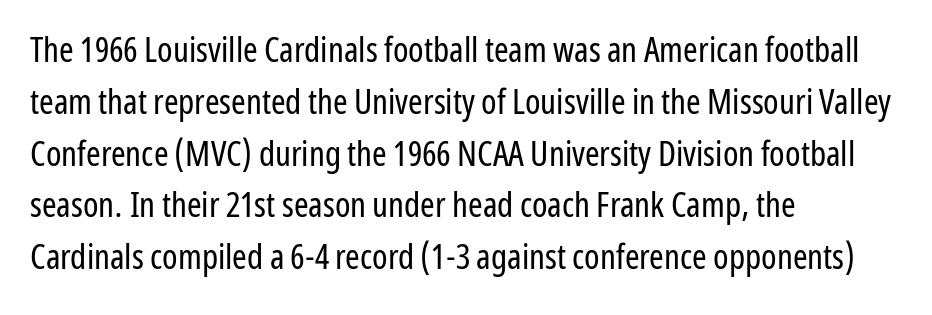
{"serif": "no", "italic": "no", "bold": "no", "weight": "regular", "width": "condensed", "stroke_contrast": "low", "x_height": "medium", "monospaced": "no", "underline": "no", "align": "left", "line_spacing": "normal", "line_spacing_ratio": 1.48, "letter_spacing": "normal", "letter_spacing_em": 0.0, "glyph_px": 35}
